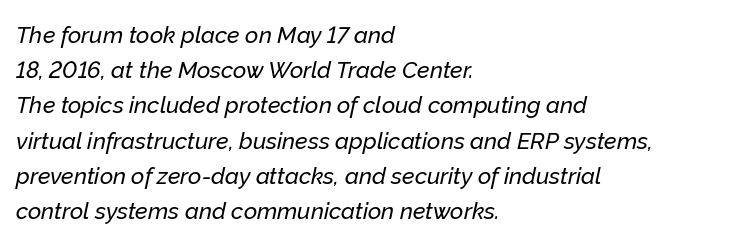
This rendering leaves character spacing at its baseline value. Honestly, the row spacing looks completely unremarkable. The ragged edge is on the right, which tells us the setting is flush left. Check under the words: just untouched page. In terms of posture, this sample is oblique.
